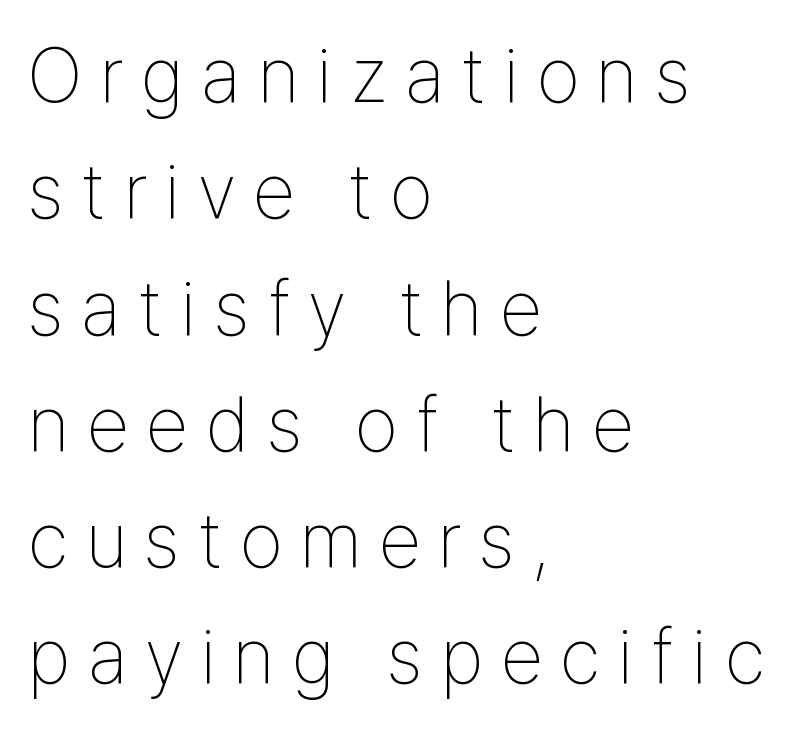
Nothing sits at the stroke ends, so this counts as sans-serif. Quick note: not italic, upright. This sample is left-justified, so line endings fall wherever the words run out. Heaviness? Minimal to ordinary, like unemphasized prose. Just letters on the line, the space beneath them empty. Each letter keeps its own natural width here, so spacing adapts to shape.
